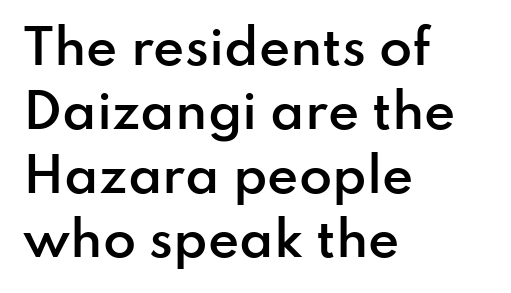
The passage shown has conventional tracking throughout. One glance says typical: line gaps are just what's usual. Check under the words: just untouched page. Serifs: no, the terminals of the letterforms are clean. Spacing verdict: proportional, widths tailored to each character. Compared with an ordinary text face, these strokes are moderately heavier — a semibold.
